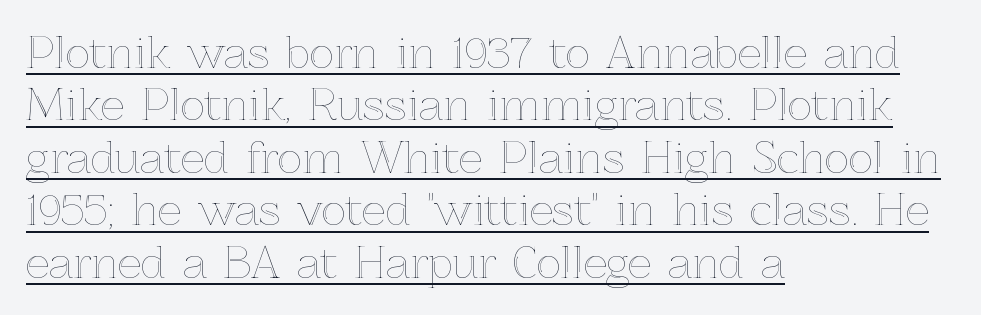
The image shows 42 px text type, upright; set left-aligned, normal line spacing (1.25x), normal letter spacing, underlined; a medium x-height.
